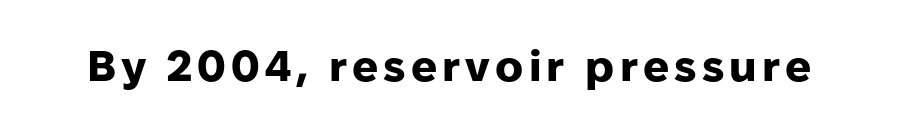
The lettering holds an erect, upright posture throughout. This is sans-serif lettering, the kind often seen on screens and signage. Honestly, there is no underline to notice here at all. Is this a fixed-width face? No — the glyphs have proportional, varying widths. Typesetter's note: full bold, strokes at maximum text heaviness.
